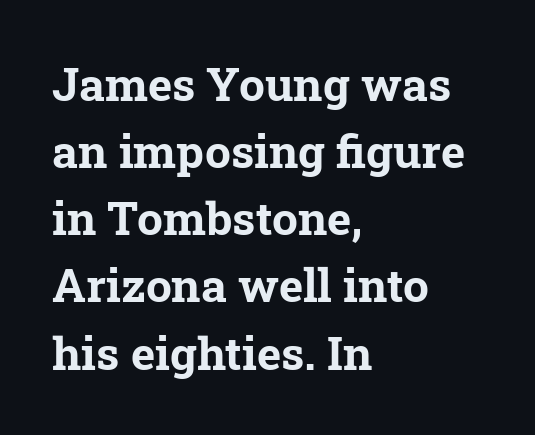
Q: Is the text bold? A: Yes.
Q: Is the typeface a serif or a sans-serif typeface? A: Serif.
Q: Is the text underlined? A: No.
Q: How is the paragraph aligned? A: Left-aligned.
Q: Is the spacing between letters normal or unusually wide? A: Normal.
Q: Is the spacing between lines tight, normal or loose? A: Normal.
Q: Width (condensed, normal, or wide)? A: Normal.
Q: Stroke contrast? A: Low.
Q: x-height? A: Medium.
Q: Monospaced? A: No.
